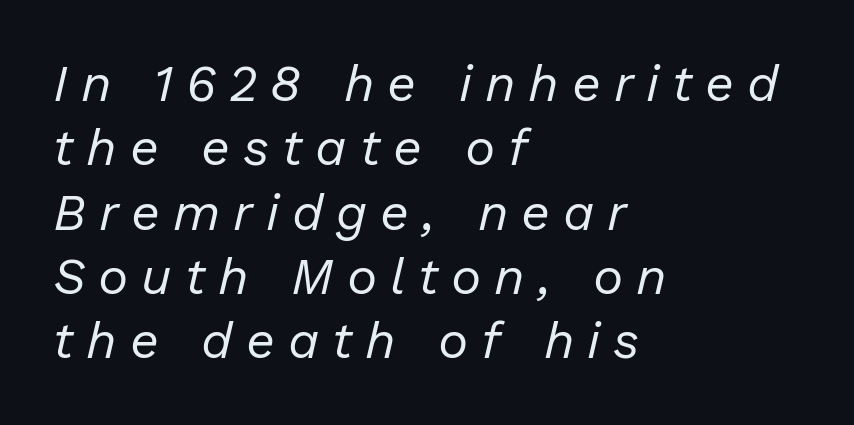
{"italic": "yes", "lean": "right", "slant_degrees": 13, "bold": "no", "weight": "regular", "width": "normal", "stroke_contrast": "low", "x_height": "medium", "monospaced": "no", "underline": "no", "align": "left", "line_spacing": "normal", "line_spacing_ratio": 1.26, "letter_spacing": "wide", "letter_spacing_em": 0.25, "glyph_px": 51}
